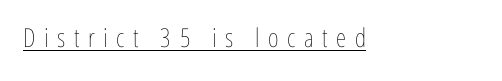
{"italic": "no", "bold": "no", "underline": "yes", "letter_spacing": "wide", "letter_spacing_em": 0.33, "glyph_px": 26}
